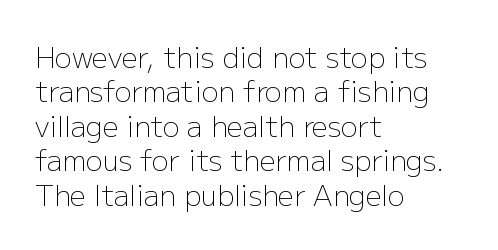
Q: Is the text bold? A: No.
Q: Is the text italic (slanted)? A: No, it is upright.
Q: Is the typeface a serif or a sans-serif typeface? A: Sans-serif.
Q: Is the text underlined? A: No.
Q: How is the paragraph aligned? A: Left-aligned.
Q: Is the spacing between letters normal or unusually wide? A: Normal.
Q: Width (condensed, normal, or wide)? A: Normal.
Q: Stroke contrast? A: Low.
Q: x-height? A: Medium.
Q: Monospaced? A: No.
